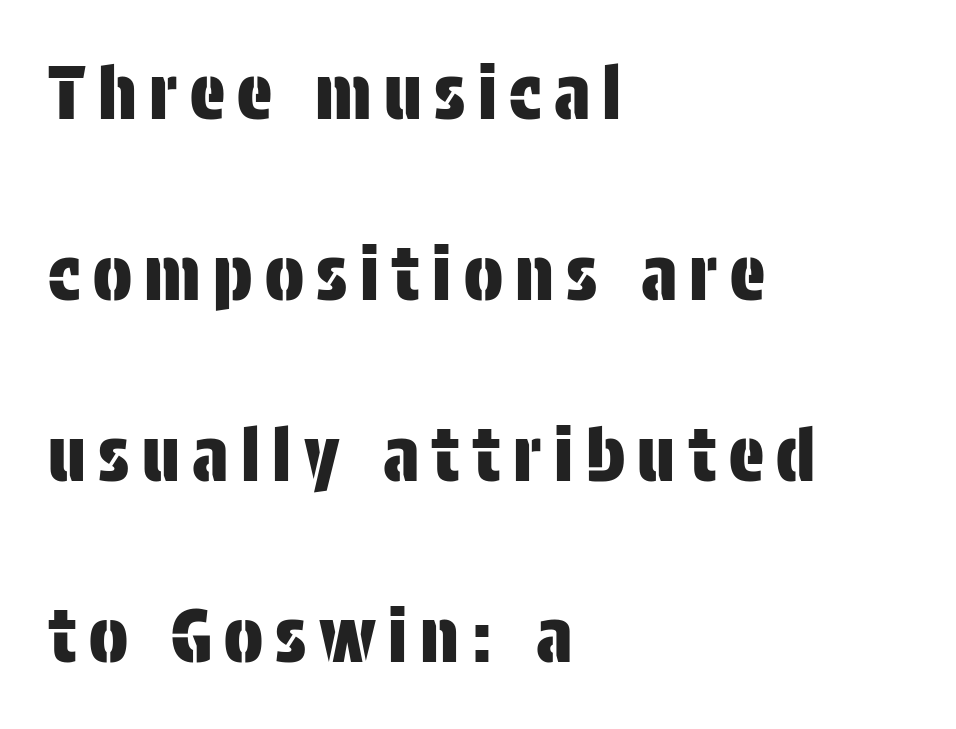
{"serif": "no", "italic": "no", "width": "condensed", "stroke_contrast": "low", "x_height": "large", "monospaced": "no", "underline": "no", "align": "left", "line_spacing": "loose", "line_spacing_ratio": 2.48, "glyph_px": 73}
